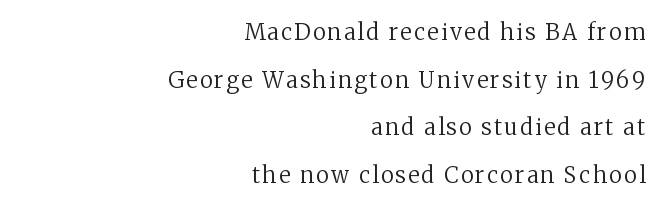
{"italic": "no", "bold": "no", "underline": "no", "align": "right", "line_spacing": "loose", "line_spacing_ratio": 2.17, "glyph_px": 22}
